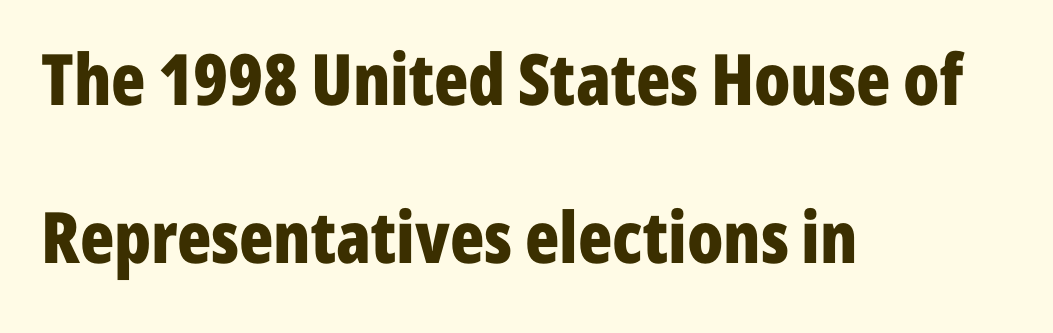
{"serif": "no", "italic": "no", "bold": "yes", "weight": "bold", "width": "condensed", "stroke_contrast": "low", "x_height": "medium", "monospaced": "no", "underline": "no", "align": "left", "line_spacing": "loose", "line_spacing_ratio": 2.22, "letter_spacing": "normal", "letter_spacing_em": 0.0, "glyph_px": 71}
